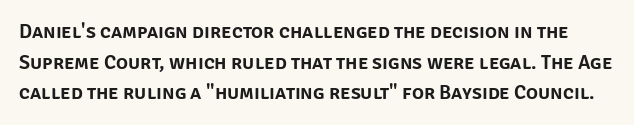
What stands out about the letter spacing? Nothing — it is the standard amount. Clear beneath every line of the passage. Vertical spacing — default. Italic? Not at all — the glyphs are vertical.
